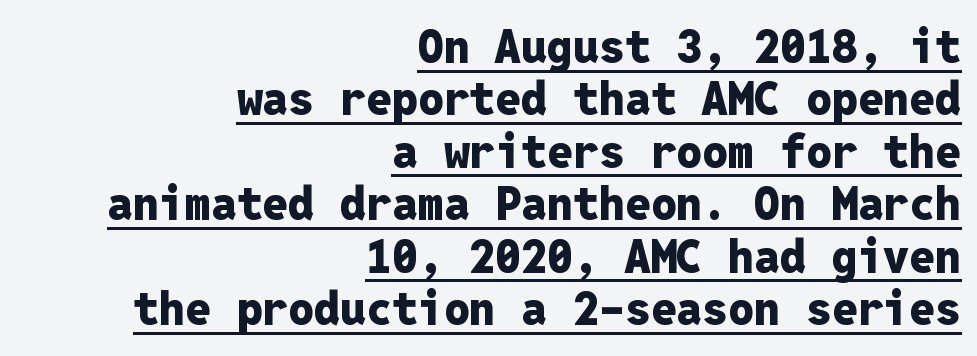
Q: Is the text bold? A: Yes.
Q: Is the text italic (slanted)? A: No, it is upright.
Q: Is the typeface a serif or a sans-serif typeface? A: Sans-serif.
Q: Is the text underlined? A: Yes.
Q: How is the paragraph aligned? A: Right-aligned.
Q: Is the spacing between letters normal or unusually wide? A: Normal.
Q: Is the spacing between lines tight, normal or loose? A: Tight.
Q: Width (condensed, normal, or wide)? A: Normal.
Q: Stroke contrast? A: Low.
Q: x-height? A: Medium.
Q: Monospaced? A: Yes.
